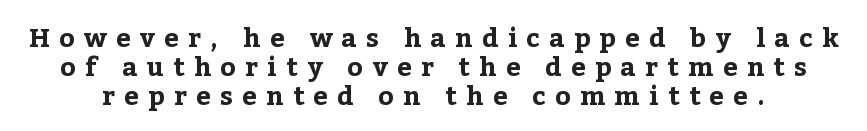
Students, observe: this is what under-led, compact text looks like. The letters stand upright; this is a roman face. Spacing between characters has been opened up far beyond the box default. Strokes here are thick enough to call this a true bold. Honestly, there is no underline to notice here at all.
